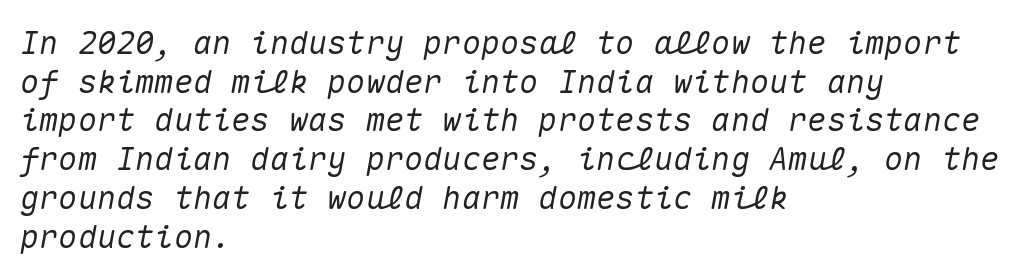
The image shows 32 px text type, italic (leaning right), monospaced; set left-aligned, line spacing 1.21x, normal letter spacing, not underlined; medium stroke contrast and a medium x-height.
